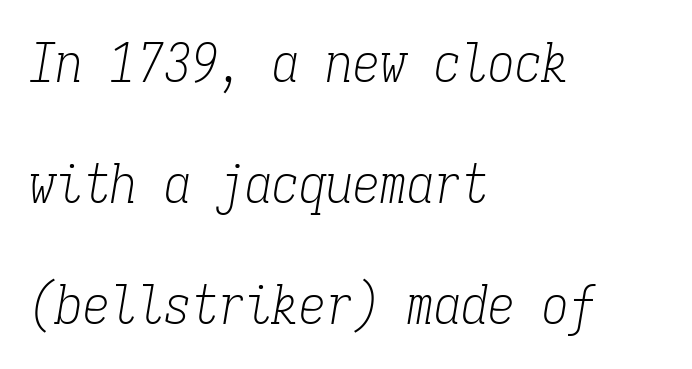
Q: Is the text bold? A: No.
Q: Is the text italic (slanted)? A: Yes, it leans right by about 9 degrees.
Q: Is the typeface a serif or a sans-serif typeface? A: Serif.
Q: Is the text underlined? A: No.
Q: How is the paragraph aligned? A: Left-aligned.
Q: Is the spacing between letters normal or unusually wide? A: Normal.
Q: Is the spacing between lines tight, normal or loose? A: Loose.
Q: Width (condensed, normal, or wide)? A: Condensed.
Q: Stroke contrast? A: Low.
Q: x-height? A: Medium.
Q: Monospaced? A: Yes.
